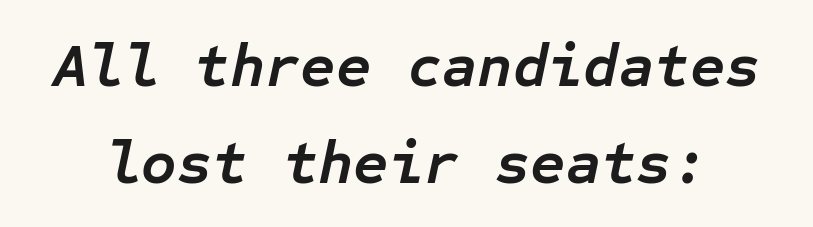
The image shows 61 px semibold type, italic (leaning right), monospaced; set normal line spacing (1.59x), normal letter spacing, not underlined; low stroke contrast and a medium x-height.
